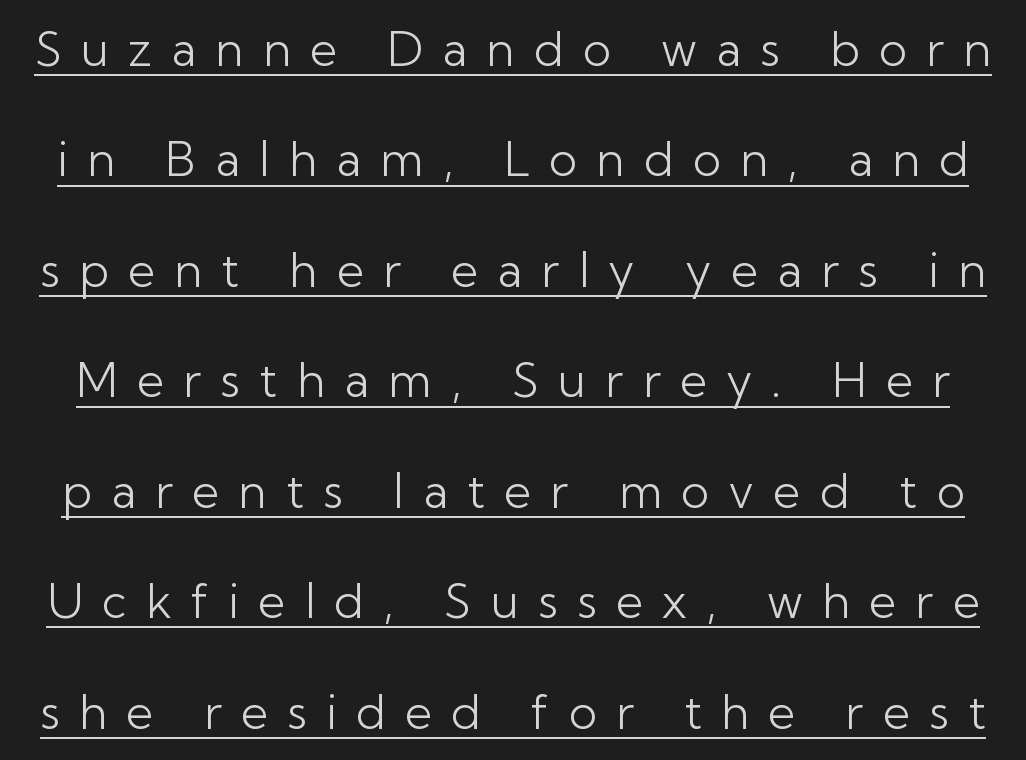
The passage shown stacks its lines with a broad gap. Stems and bowls with no extra thickness — not bold. Note the varied advance widths — an 'i' is clearly narrower than an 'm'. Every stem runs plumb, perpendicular to the baseline. The passage shown has open, widely tracked lettering throughout.
